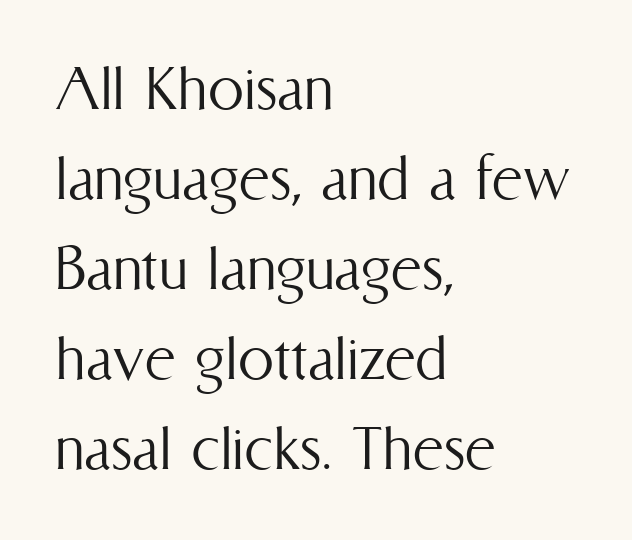
The image shows 72 px light, condensed type, upright; set left-aligned, normal line spacing (1.25x), normal letter spacing, not underlined; medium stroke contrast and a medium x-height.
